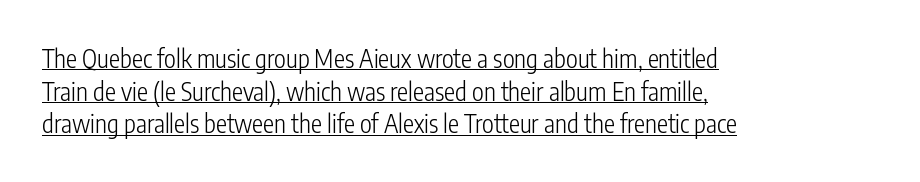
Q: Is the text bold? A: No.
Q: Is the text italic (slanted)? A: No, it is upright.
Q: Is the text underlined? A: Yes.
Q: How is the paragraph aligned? A: Left-aligned.
Q: Is the spacing between letters normal or unusually wide? A: Normal.
Q: Is the spacing between lines tight, normal or loose? A: Normal.
